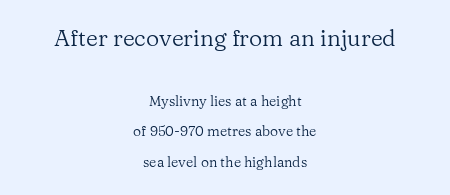
{"italic": "no", "bold": "no", "underline": "no", "align": "center", "line_spacing": "loose", "line_spacing_ratio": 2.19, "letter_spacing": "normal", "letter_spacing_em": 0.0, "larger_block": "first", "size_ratio": 1.64, "glyph_px": 23}
